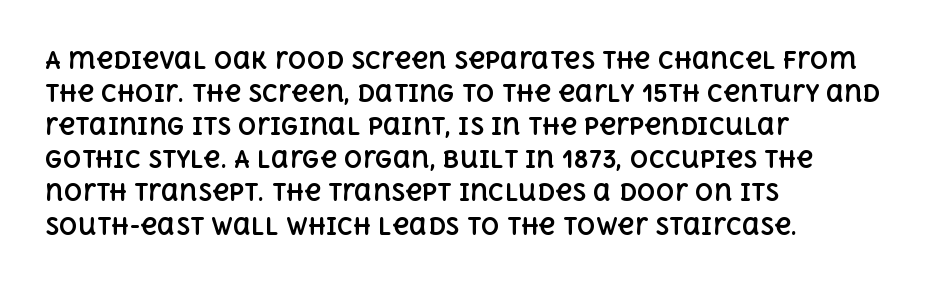
The image shows 23 px bold type, upright; set left-aligned, normal line spacing (1.44x), normal letter spacing, not underlined.
